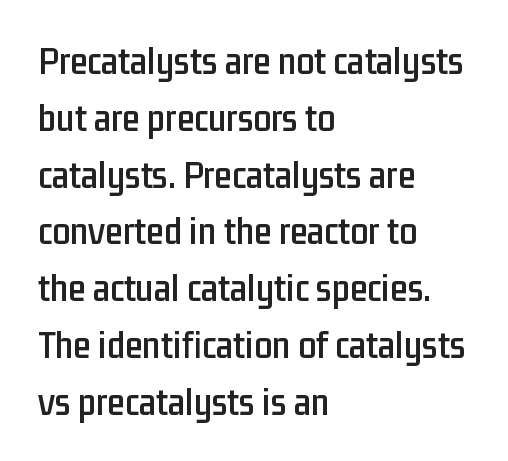
Posture: straight, roman, zero tilt. Only glyphs here, with clear space below each row. The letters advance in unequal steps, a hallmark of proportional type. Typographically, this falls in the sans-serif category. The type is set solid horizontally, with unmodified tracking. The block of text has a typical density, with ordinary space between rows.
